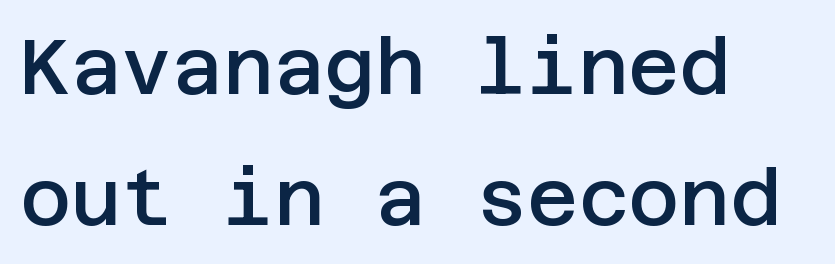
The image shows 78 px semibold sans-serif type, upright; set left-aligned, normal line spacing (1.68x), normal letter spacing, not underlined; low stroke contrast and a large x-height.
